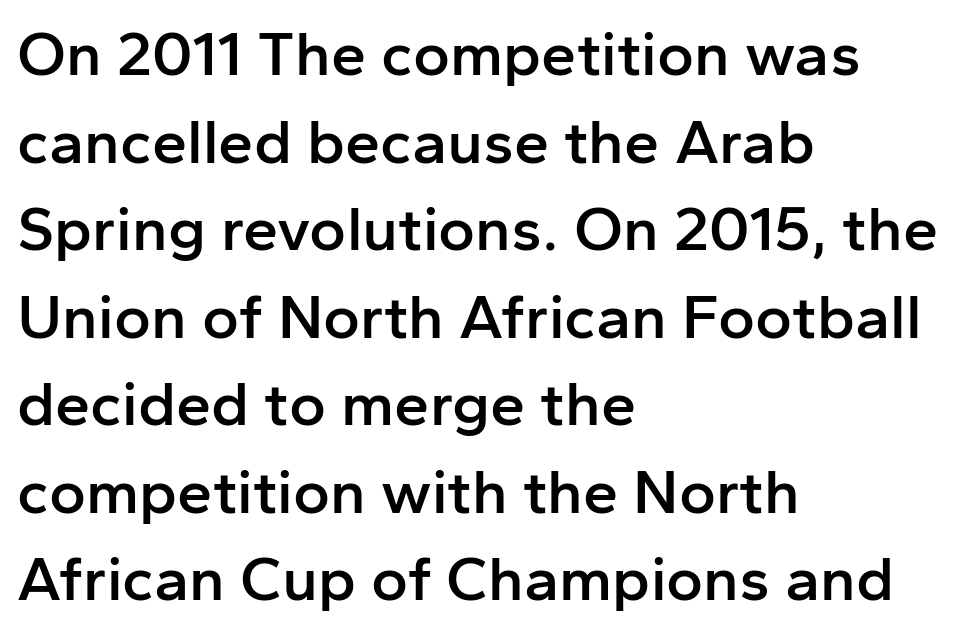
{"serif": "no", "italic": "no", "bold": "semi", "weight": "semibold", "width": "normal", "stroke_contrast": "low", "x_height": "medium", "monospaced": "no", "underline": "no", "align": "left", "line_spacing": "normal", "line_spacing_ratio": 1.39, "letter_spacing": "normal", "letter_spacing_em": 0.0, "glyph_px": 63}
